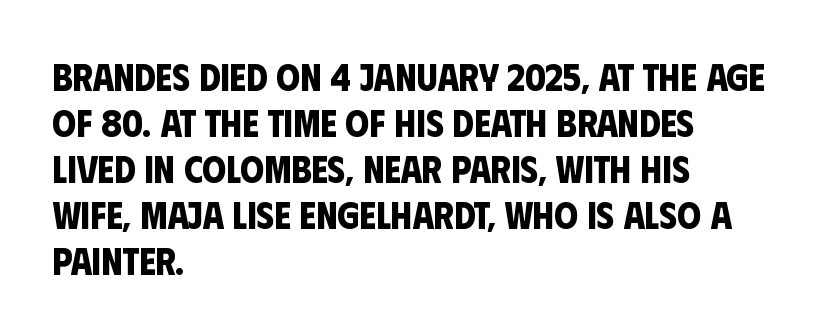
Q: Is the text bold? A: Yes.
Q: Is the typeface a serif or a sans-serif typeface? A: Sans-serif.
Q: Is the text underlined? A: No.
Q: How is the paragraph aligned? A: Left-aligned.
Q: Is the spacing between letters normal or unusually wide? A: Normal.
Q: Width (condensed, normal, or wide)? A: Condensed.
Q: Stroke contrast? A: Low.
Q: x-height? A: Large.
Q: Monospaced? A: No.
